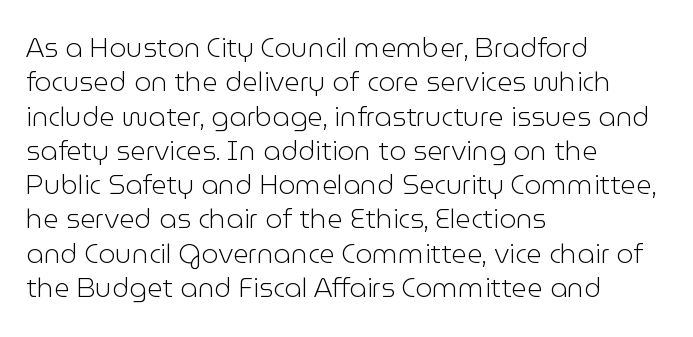
The letterforms sit at book weight or below. Honestly, the letter spacing is just normal — you wouldn't notice it. The type sits square on the baseline with zero lean. Unmarked baselines from the first word to the last. The text block is weighted toward the left margin, trailing off unevenly rightward. The designer left line spacing at the default.
